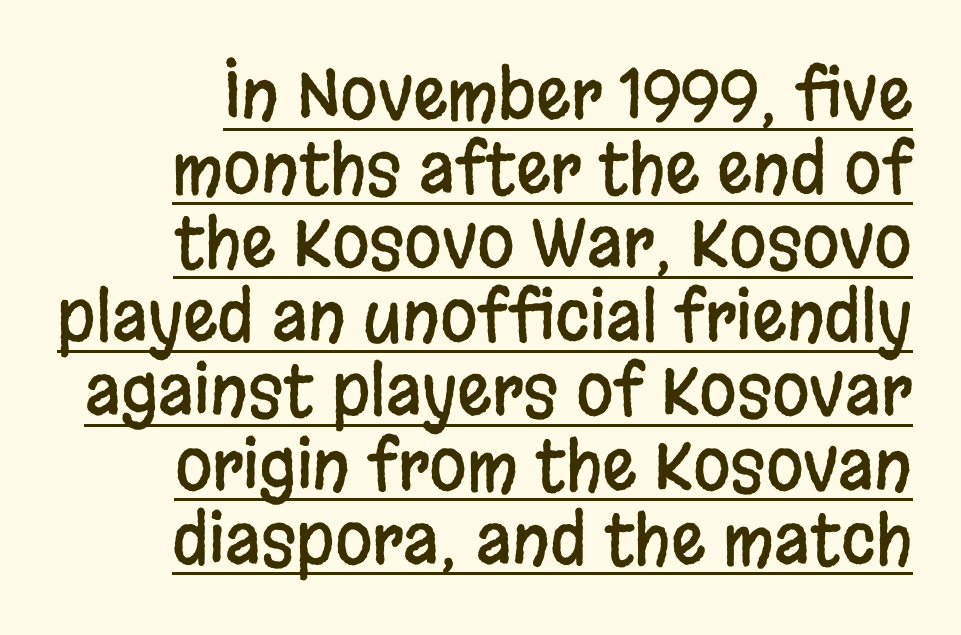
{"serif": "no", "italic": "no", "width": "condensed", "stroke_contrast": "low", "x_height": "large", "monospaced": "no", "underline": "yes", "line_spacing": "tight", "line_spacing_ratio": 1.09, "letter_spacing": "normal", "letter_spacing_em": 0.0, "glyph_px": 68}
